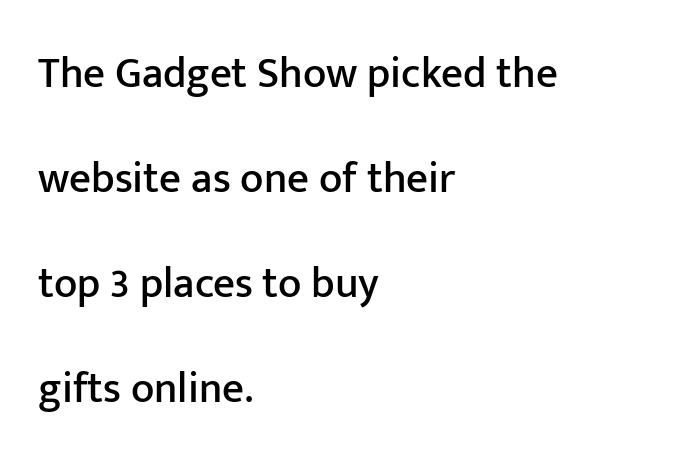
{"serif": "no", "italic": "no", "width": "normal", "stroke_contrast": "low", "x_height": "medium", "monospaced": "no", "underline": "no", "align": "left", "line_spacing": "loose", "line_spacing_ratio": 2.44, "letter_spacing": "normal", "letter_spacing_em": 0.0, "glyph_px": 43}
